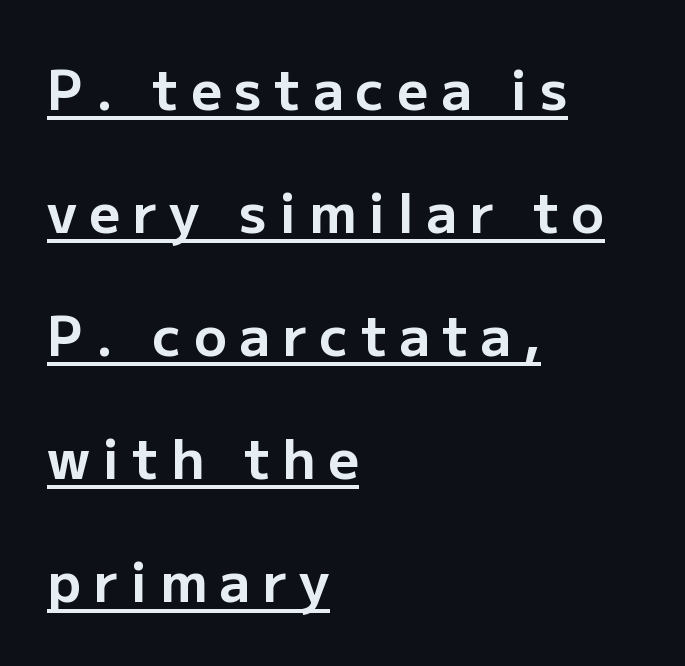
Plenty of ink on the page — the face is bold. Descenders here cross a horizontal rule under the line. Students, note that the glyphs here are deliberately spaced far apart. You can tell it's not italic because the verticals are truly vertical.
